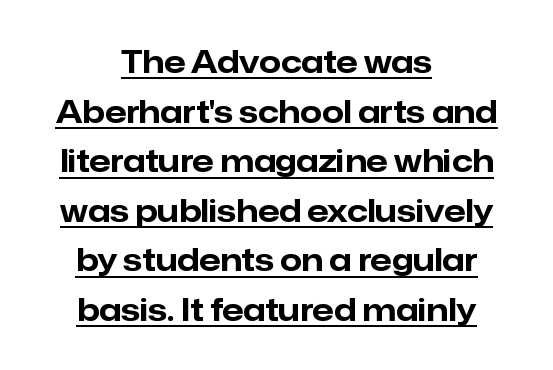
Leftover space on each line is divided equally before and after the words. The designer went with a sans here, leaving each stem footless. Somebody hit Ctrl+U on this one — the words are underlined. The letters sit at their default tracking, neither squeezed nor spread.
